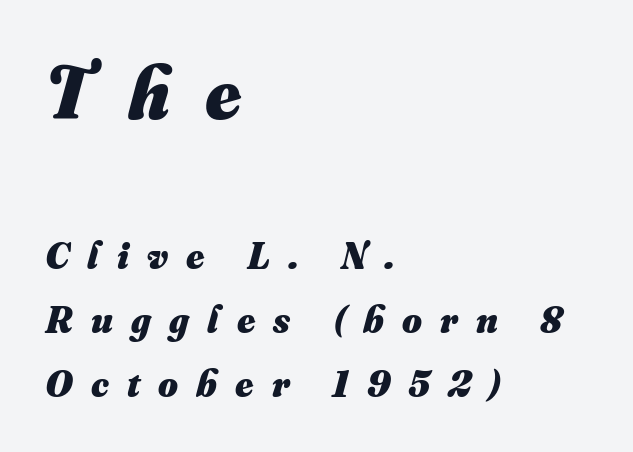
The typesetter chose a ragged-right arrangement here. Has an underline been added? It has not. Scale decreases going downward across the two blocks. Regarding leading, the lines here are spaced in the standard way. Typesetter's note: full bold, strokes at maximum text heaviness.
